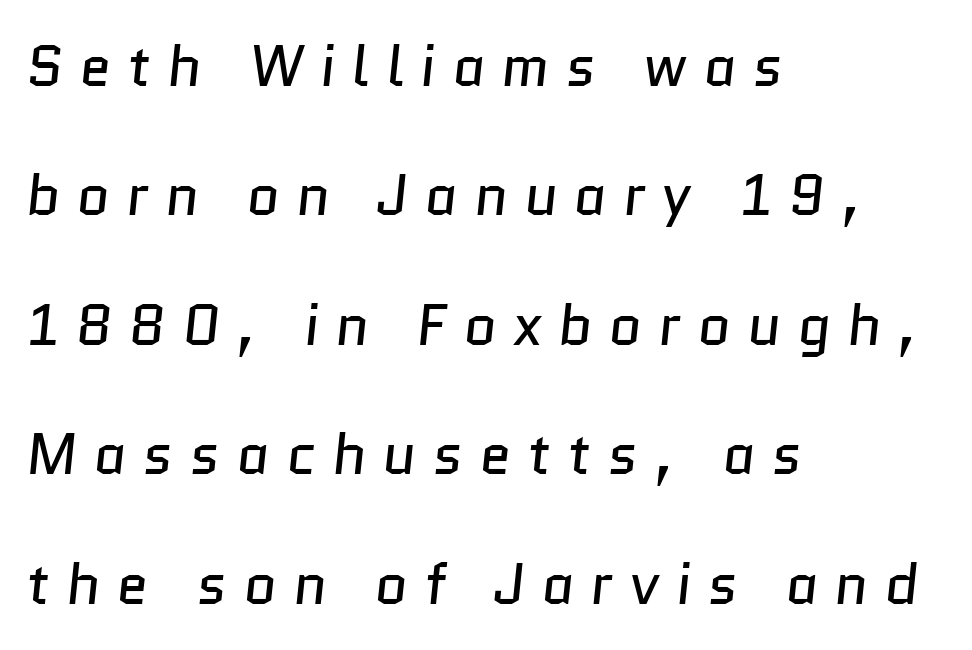
The image shows 57 px regular-weight sans-serif type; set left-aligned, loose line spacing (2.27x), unusually wide letter spacing (+0.29 em), not underlined; low stroke contrast and a medium x-height.
